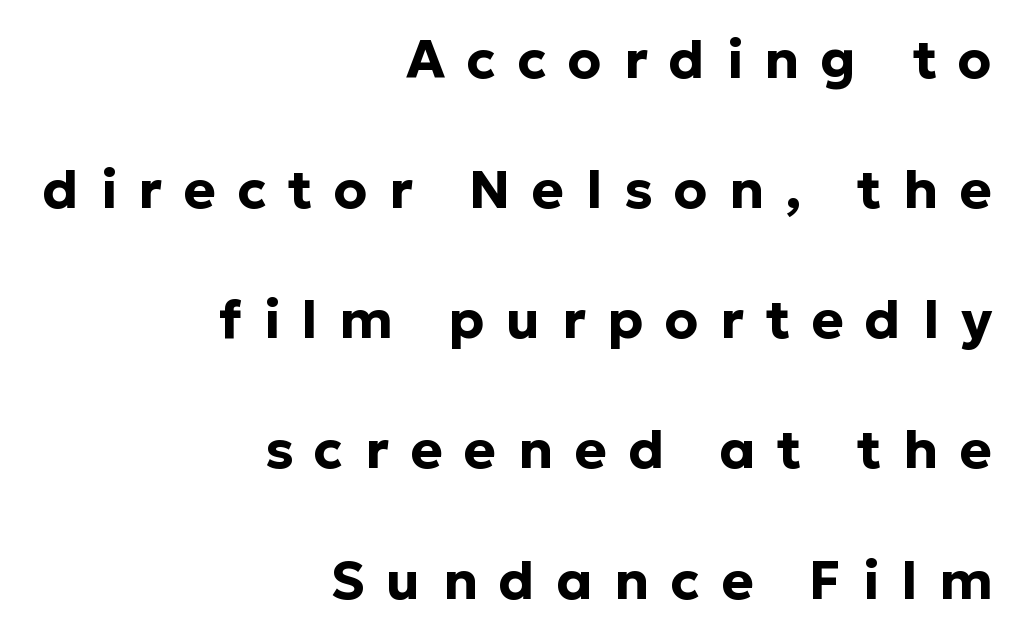
{"serif": "no", "italic": "no", "bold": "yes", "weight": "bold", "width": "normal", "stroke_contrast": "low", "x_height": "medium", "monospaced": "no", "underline": "no", "align": "right", "line_spacing": "loose", "line_spacing_ratio": 2.41, "letter_spacing": "wide", "letter_spacing_em": 0.4, "glyph_px": 54}
